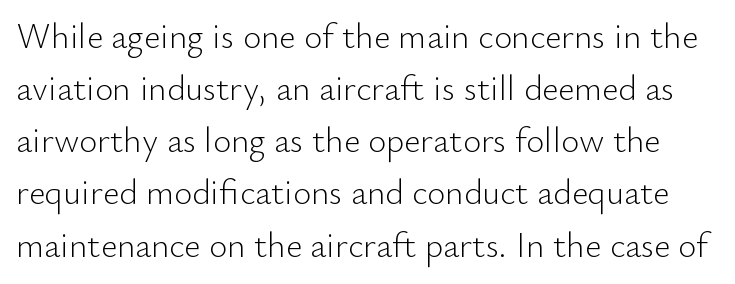
Q: Is the text bold? A: No.
Q: Is the text italic (slanted)? A: No, it is upright.
Q: Is the typeface a serif or a sans-serif typeface? A: Sans-serif.
Q: Is the text underlined? A: No.
Q: Is the spacing between letters normal or unusually wide? A: Normal.
Q: Is the spacing between lines tight, normal or loose? A: Normal.
Q: Width (condensed, normal, or wide)? A: Normal.
Q: Stroke contrast? A: Low.
Q: x-height? A: Small.
Q: Monospaced? A: No.
